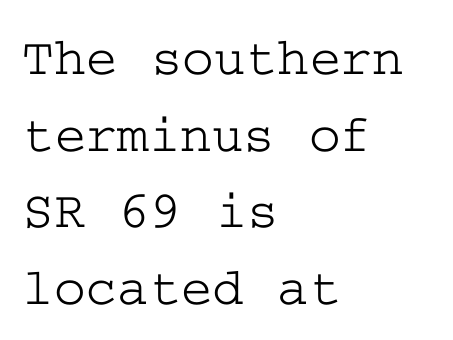
{"serif": "yes", "italic": "no", "width": "wide", "stroke_contrast": "low", "x_height": "medium", "underline": "no", "align": "left", "line_spacing": "normal", "line_spacing_ratio": 1.42, "letter_spacing": "normal", "letter_spacing_em": 0.0, "glyph_px": 54}
